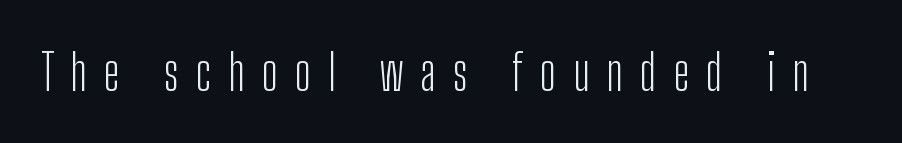
{"serif": "no", "italic": "no", "bold": "no", "weight": "light", "width": "condensed", "stroke_contrast": "low", "x_height": "medium", "monospaced": "no", "underline": "no", "letter_spacing": "wide", "letter_spacing_em": 0.34, "glyph_px": 50}
